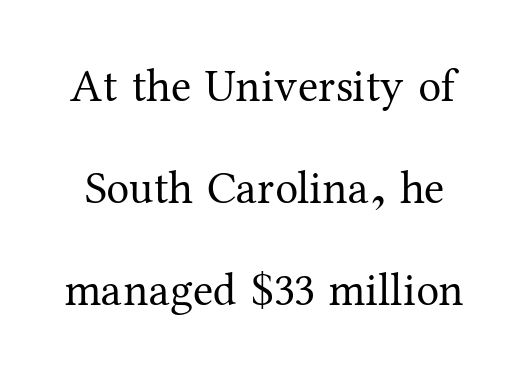
The image shows 46 px regular-weight serif type, upright; set loose line spacing (2.22x), normal letter spacing, not underlined; medium stroke contrast and a medium x-height.
